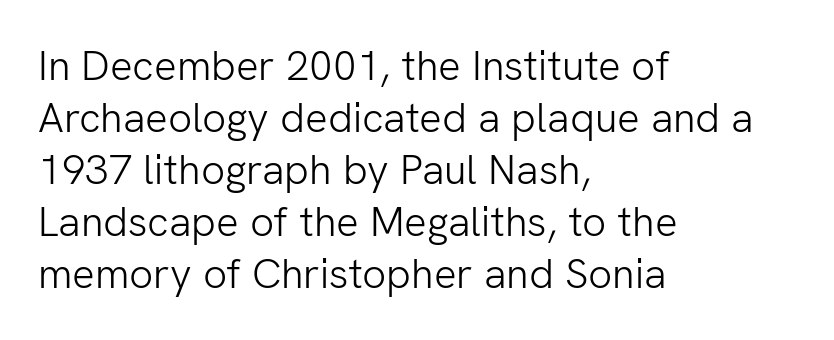
The string is rendered with underlining switched off. The letters advance in unequal steps, a hallmark of proportional type. The font family rendered here belongs to the sans-serif group. Standard letterfit; no display-style spreading of the glyphs. The letterforms sit at book weight or below.
